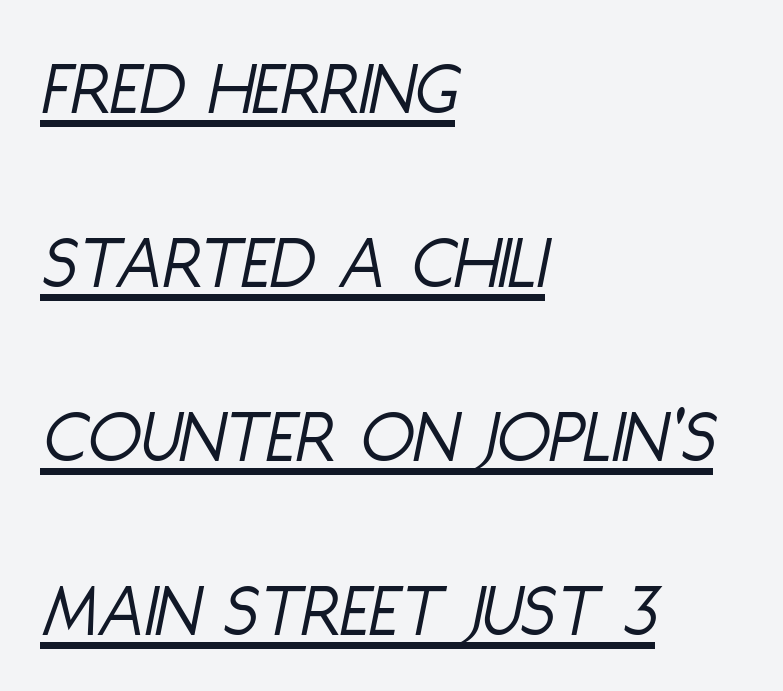
The image shows 78 px light, condensed type, italic (leaning right); set left-aligned, loose line spacing (2.23x), normal letter spacing, underlined; low stroke contrast and a large x-height.
